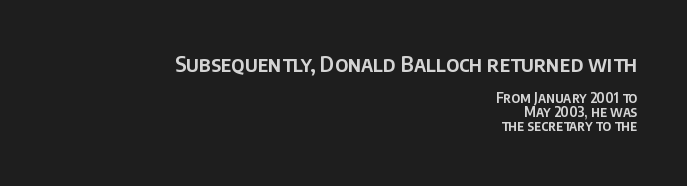
{"italic": "no", "underline": "no", "align": "right", "line_spacing": "tight", "line_spacing_ratio": 1.01, "letter_spacing": "normal", "letter_spacing_em": 0.0, "larger_block": "first", "size_ratio": 1.5, "glyph_px": 21}
